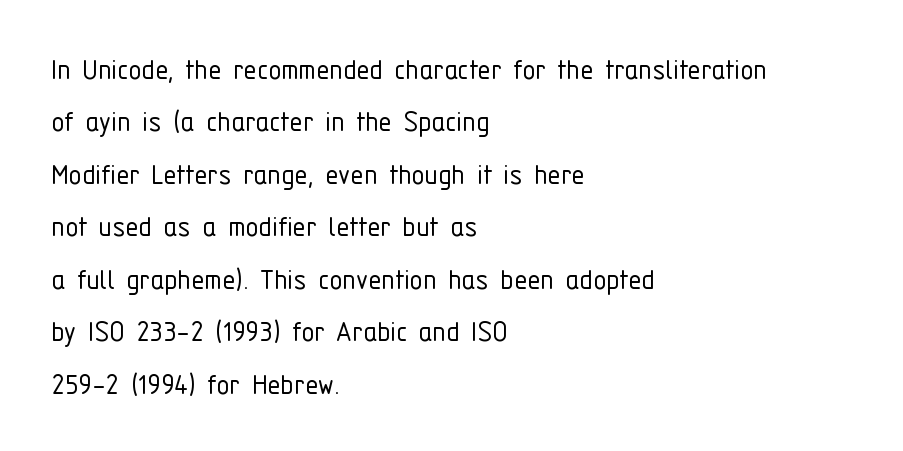
Q: Is the text bold? A: No.
Q: Is the text italic (slanted)? A: No, it is upright.
Q: Is the typeface a serif or a sans-serif typeface? A: Sans-serif.
Q: Is the text underlined? A: No.
Q: How is the paragraph aligned? A: Left-aligned.
Q: Is the spacing between letters normal or unusually wide? A: Normal.
Q: Is the spacing between lines tight, normal or loose? A: Normal.
Q: Width (condensed, normal, or wide)? A: Condensed.
Q: Stroke contrast? A: Low.
Q: x-height? A: Medium.
Q: Monospaced? A: No.
